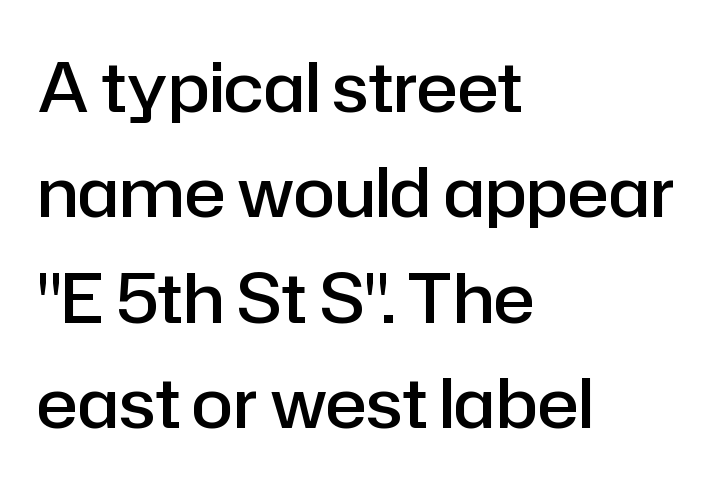
{"serif": "no", "italic": "no", "bold": "semi", "weight": "semibold", "width": "normal", "stroke_contrast": "low", "x_height": "medium", "monospaced": "no", "underline": "no", "align": "left", "line_spacing": "normal", "line_spacing_ratio": 1.55, "letter_spacing": "normal", "letter_spacing_em": 0.0, "glyph_px": 68}
